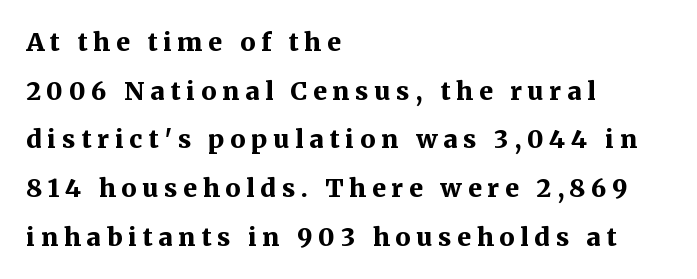
The image shows 25 px bold type, upright; set left-aligned, loose line spacing (1.95x), unusually wide letter spacing (+0.23 em), not underlined.
